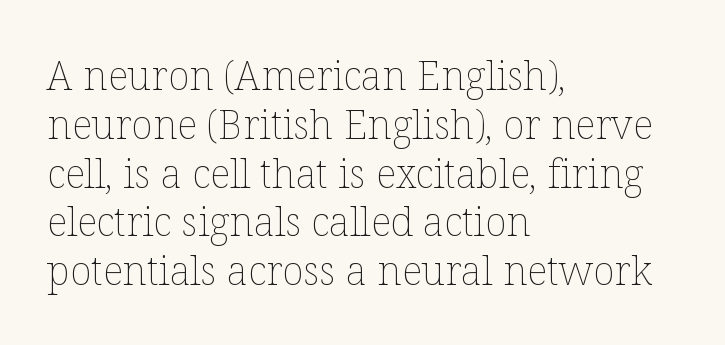
Underline: absent. The paragraph shown leans on its left margin. Looks like regular typesetting: each glyph gets only the width it needs. Every character sits straight up, as roman type does.
